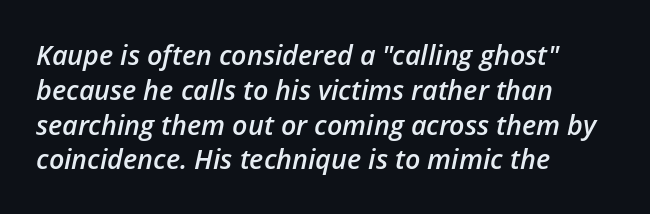
The image shows 27 px text type, italic (leaning right); set left-aligned, normal line spacing (1.29x), normal letter spacing, not underlined.
